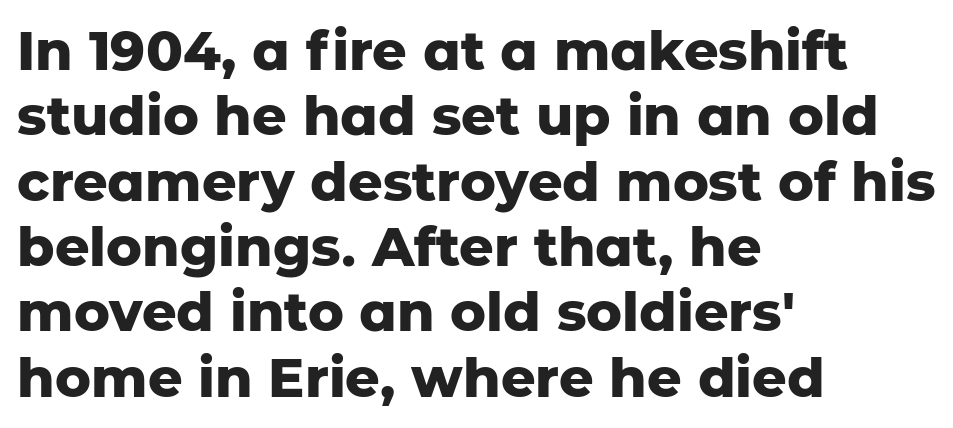
Q: Is the text bold? A: Yes.
Q: Is the text italic (slanted)? A: No, it is upright.
Q: Is the typeface a serif or a sans-serif typeface? A: Sans-serif.
Q: Is the text underlined? A: No.
Q: How is the paragraph aligned? A: Left-aligned.
Q: Is the spacing between letters normal or unusually wide? A: Normal.
Q: Width (condensed, normal, or wide)? A: Normal.
Q: Stroke contrast? A: Low.
Q: x-height? A: Medium.
Q: Monospaced? A: No.
